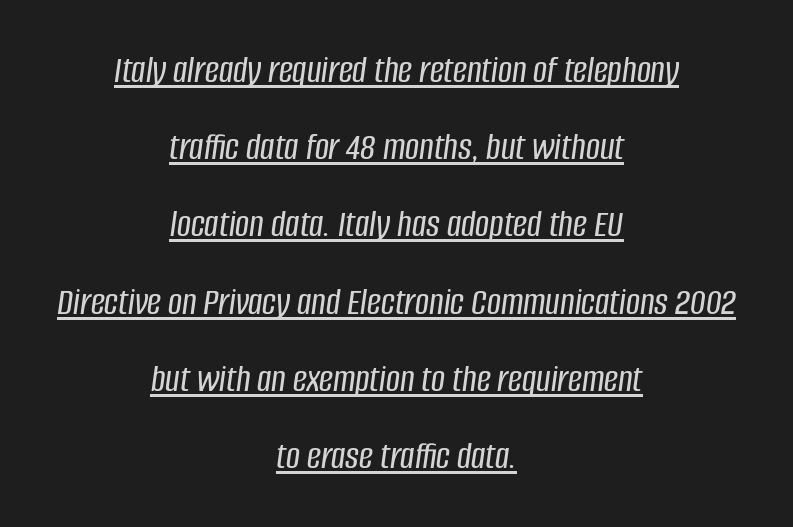
The image shows 39 px condensed type, italic (leaning right); set centered, loose line spacing (1.98x), normal letter spacing, underlined; low stroke contrast and a large x-height.
